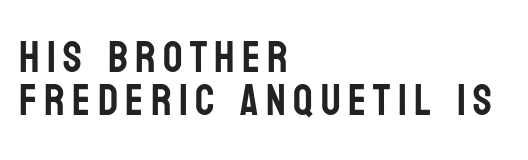
Reading down the column, the eye jumps only a short way to each next line. Proportional: the letters do not fall into vertical columns. The glyphs in this specimen are sans serif. Vertical strokes here are truly vertical. The space beneath each line is pristine and unruled. The setting favours the left margin, as ordinary paragraphs usually do.
